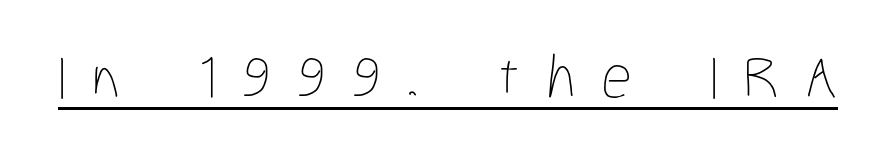
Q: Is the text bold? A: No.
Q: Is the text italic (slanted)? A: No, it is upright.
Q: Is the text underlined? A: Yes.
Q: Is the spacing between letters normal or unusually wide? A: Unusually wide.
Q: Width (condensed, normal, or wide)? A: Condensed.
Q: Stroke contrast? A: Low.
Q: x-height? A: Medium.
Q: Monospaced? A: No.
